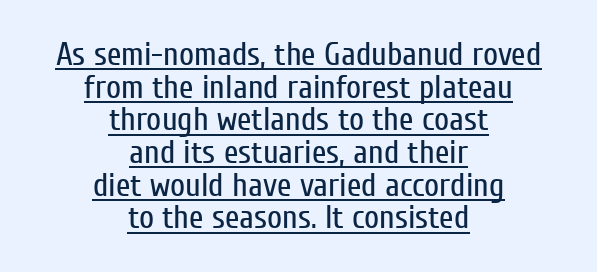
Q: Is the text bold? A: No.
Q: Is the text italic (slanted)? A: No, it is upright.
Q: Is the typeface a serif or a sans-serif typeface? A: Sans-serif.
Q: Is the text underlined? A: Yes.
Q: How is the paragraph aligned? A: Centered.
Q: Is the spacing between letters normal or unusually wide? A: Normal.
Q: Is the spacing between lines tight, normal or loose? A: Tight.
Q: Width (condensed, normal, or wide)? A: Condensed.
Q: Stroke contrast? A: Low.
Q: x-height? A: Medium.
Q: Monospaced? A: No.
